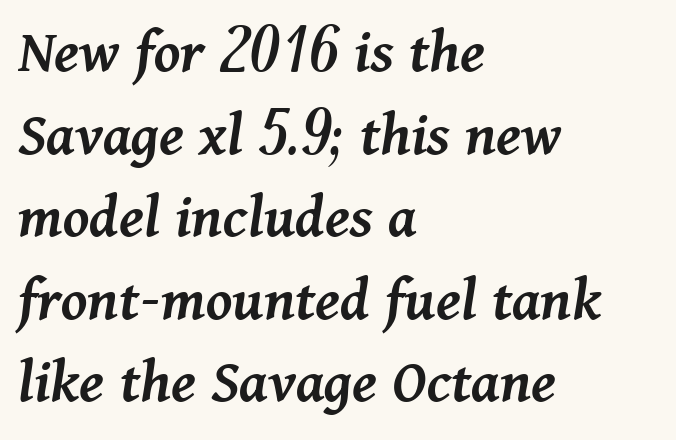
{"italic": "yes", "lean": "right", "slant_degrees": 11, "bold": "semi", "weight": "semibold", "width": "normal", "stroke_contrast": "medium", "x_height": "medium", "monospaced": "no", "underline": "no", "align": "left", "line_spacing": "normal", "line_spacing_ratio": 1.29, "letter_spacing": "normal", "letter_spacing_em": 0.0, "glyph_px": 64}
